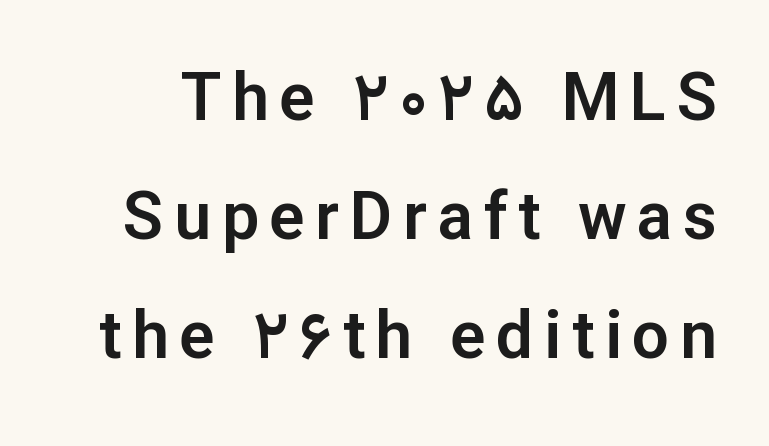
Q: Is the text italic (slanted)? A: No, it is upright.
Q: Is the typeface a serif or a sans-serif typeface? A: Sans-serif.
Q: Is the text underlined? A: No.
Q: Width (condensed, normal, or wide)? A: Normal.
Q: Stroke contrast? A: Low.
Q: x-height? A: Medium.
Q: Monospaced? A: No.
